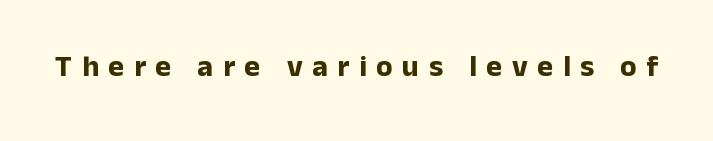
The image shows 30 px bold sans-serif type, upright; set unusually wide letter spacing (+0.32 em), not underlined; low stroke contrast and a medium x-height.
